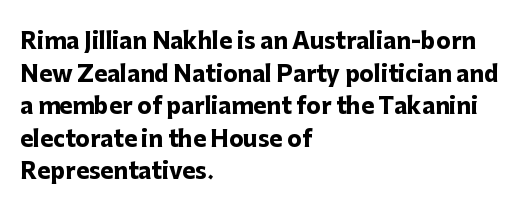
The image shows 22 px bold type, upright; set left-aligned, normal line spacing (1.48x), normal letter spacing, not underlined.
